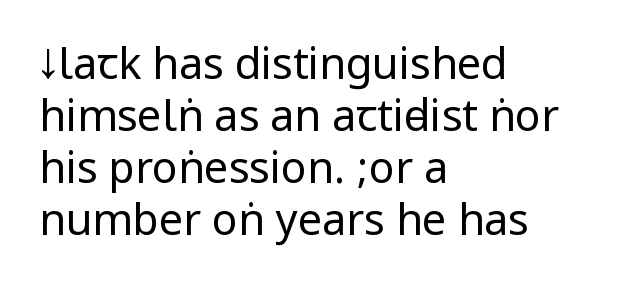
The image shows 43 px regular-weight, condensed sans-serif type, upright; set left-aligned, line spacing 1.21x, normal letter spacing, not underlined; low stroke contrast.
